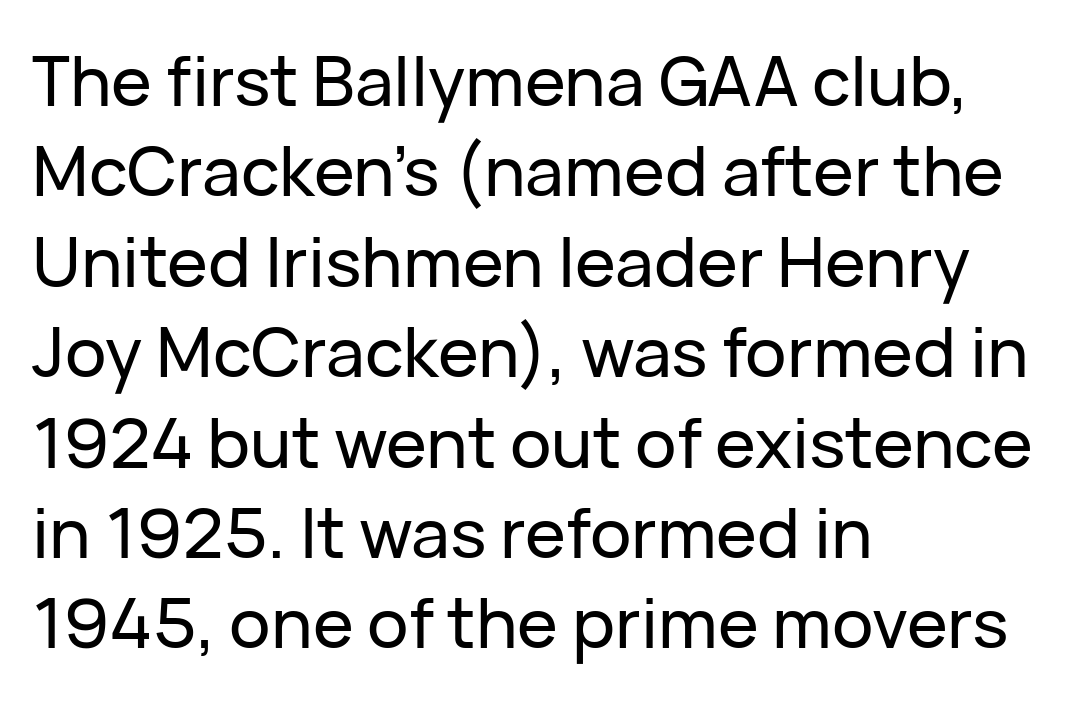
The image shows 69 px sans-serif type, upright; set left-aligned, normal line spacing (1.31x), normal letter spacing, not underlined; low stroke contrast and a medium x-height.
